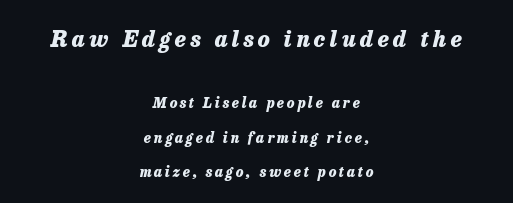
The image shows 22 px bold type, italic (leaning right); set centered, loose line spacing (2.45x), unusually wide letter spacing (+0.2 em), not underlined; the first (top) block is 1.57x larger.
